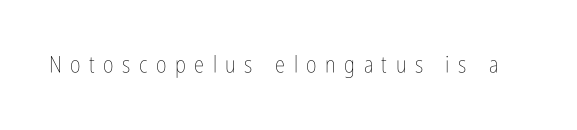
The letterforms stand isolated, each surrounded by extra space. Honestly, there is no underline to notice here at all. The font's upright variant was chosen for this text. The font sits on the lighter half of the weight spectrum, regular included.
